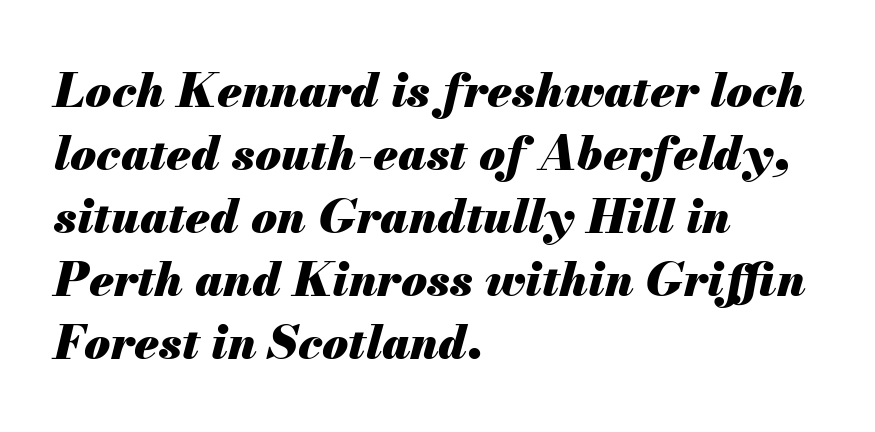
Q: Is the text bold? A: Yes.
Q: Is the text italic (slanted)? A: Yes, it leans right by about 13 degrees.
Q: Is the text underlined? A: No.
Q: How is the paragraph aligned? A: Left-aligned.
Q: Is the spacing between letters normal or unusually wide? A: Normal.
Q: Is the spacing between lines tight, normal or loose? A: Normal.
Q: Width (condensed, normal, or wide)? A: Normal.
Q: Stroke contrast? A: Medium.
Q: x-height? A: Small.
Q: Monospaced? A: No.
